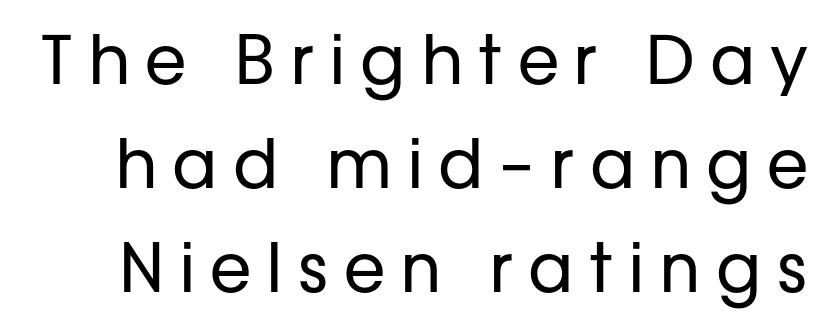
{"serif": "no", "italic": "no", "bold": "no", "weight": "regular", "width": "normal", "stroke_contrast": "low", "x_height": "medium", "monospaced": "no", "underline": "no", "line_spacing": "normal", "line_spacing_ratio": 1.55, "letter_spacing": "wide", "letter_spacing_em": 0.22, "glyph_px": 67}
